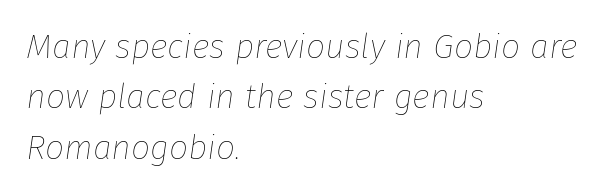
{"italic": "yes", "lean": "right", "slant_degrees": 8, "bold": "no", "weight": "thin", "width": "normal", "stroke_contrast": "low", "x_height": "medium", "monospaced": "no", "underline": "no", "align": "left", "line_spacing": "normal", "line_spacing_ratio": 1.48, "letter_spacing": "normal", "letter_spacing_em": 0.0, "glyph_px": 34}
